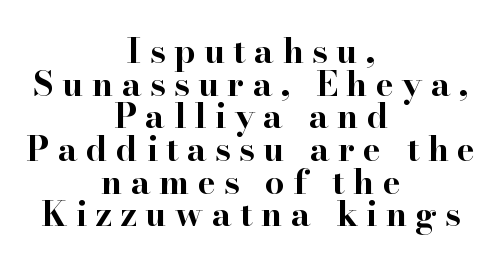
Stroke thickness is high; the sample reads as a true bold. You can tell from the footed stems that serif type was used. Italic? Not at all — the glyphs are vertical. Only glyphs here, with clear space below each row.
